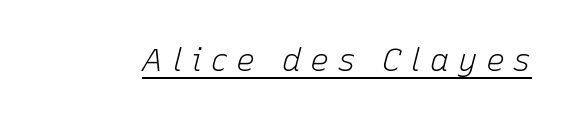
Tall strokes in this sample are angled rather than plumb. Proportional: the letters do not fall into vertical columns. Letters have the restrained weight of plain body copy at most. Each word looks stretched out because of the extra space between its letters.
